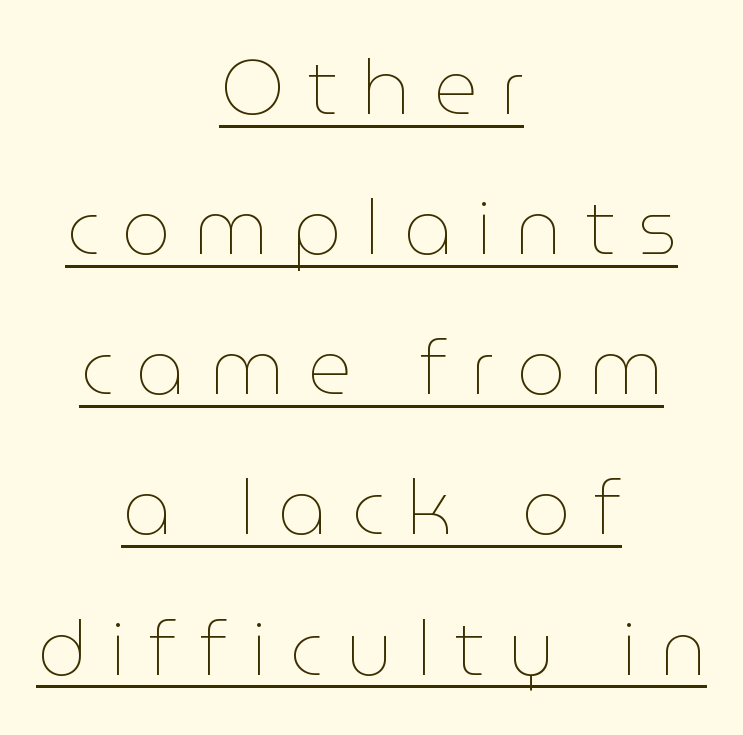
Compared with undecorated copy, this sample adds a rule below the words. The typesetter chose a symmetrical, centered arrangement here. Someone cranked the tracking dial way up on this one. Caption: face not bold, strokes unweighted. Proportional: the letters do not fall into vertical columns. Vertical strokes here are truly vertical.
